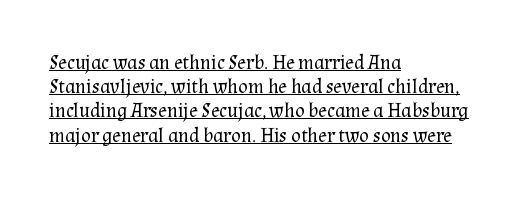
The image shows 20 px text type, upright; set left-aligned, line spacing 1.21x, normal letter spacing, underlined.
